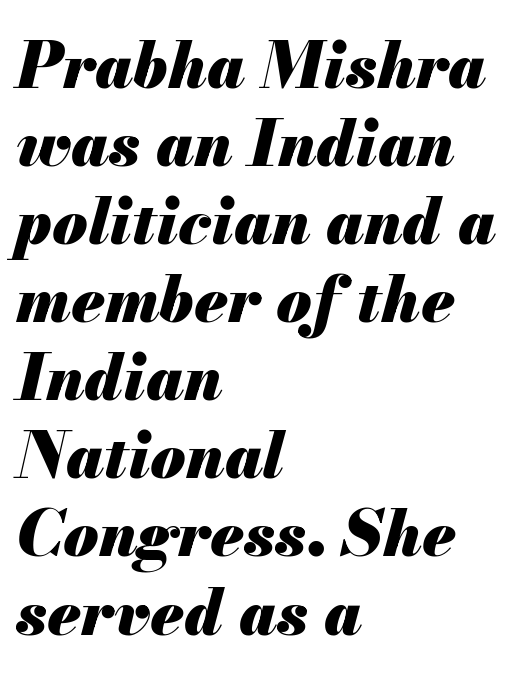
Q: Is the text bold? A: Yes.
Q: Is the text italic (slanted)? A: Yes, it leans right by about 13 degrees.
Q: Is the text underlined? A: No.
Q: How is the paragraph aligned? A: Left-aligned.
Q: Is the spacing between letters normal or unusually wide? A: Normal.
Q: Width (condensed, normal, or wide)? A: Normal.
Q: Stroke contrast? A: Medium.
Q: x-height? A: Small.
Q: Monospaced? A: No.
